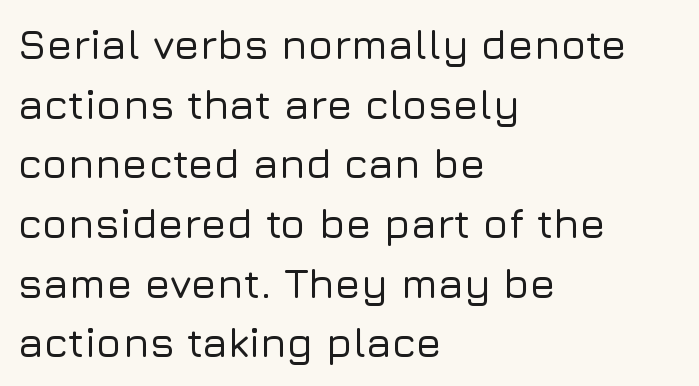
The image shows 42 px sans-serif type, upright; set left-aligned, normal line spacing (1.42x), normal letter spacing, not underlined; low stroke contrast and a medium x-height.
